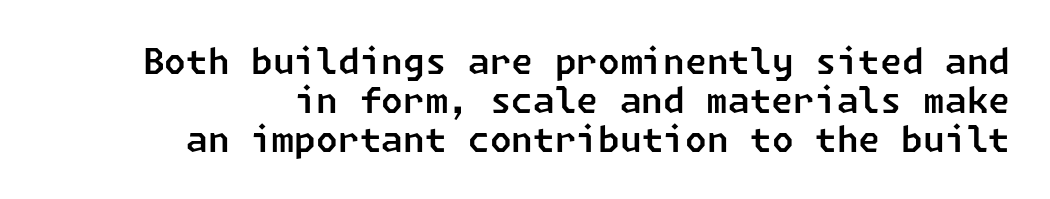
{"serif": "no", "width": "normal", "stroke_contrast": "low", "x_height": "medium", "underline": "no", "align": "right", "line_spacing": "tight", "line_spacing_ratio": 1.11, "letter_spacing": "normal", "letter_spacing_em": 0.0, "glyph_px": 35}
